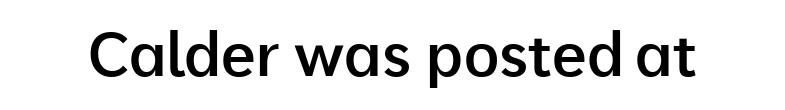
Q: Is the text bold? A: Semi-bold.
Q: Is the text italic (slanted)? A: No, it is upright.
Q: Is the typeface a serif or a sans-serif typeface? A: Sans-serif.
Q: Is the text underlined? A: No.
Q: Is the spacing between letters normal or unusually wide? A: Normal.
Q: Width (condensed, normal, or wide)? A: Normal.
Q: Stroke contrast? A: Low.
Q: x-height? A: Medium.
Q: Monospaced? A: No.
